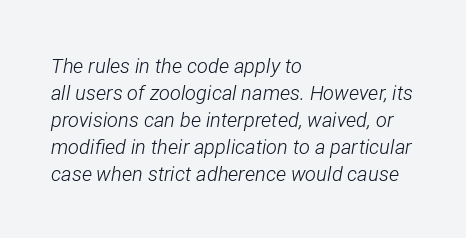
{"italic": "yes", "lean": "right", "slant_degrees": 12, "bold": "no", "underline": "no", "align": "left", "line_spacing": "normal", "line_spacing_ratio": 1.35, "letter_spacing": "normal", "letter_spacing_em": 0.0, "glyph_px": 20}
